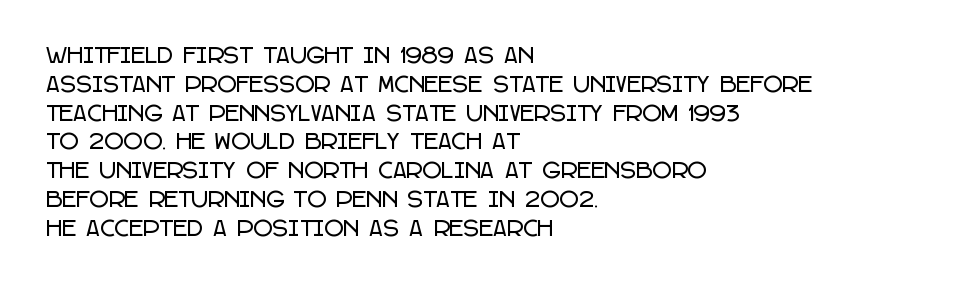
Q: Is the text italic (slanted)? A: No, it is upright.
Q: Is the text underlined? A: No.
Q: How is the paragraph aligned? A: Left-aligned.
Q: Is the spacing between letters normal or unusually wide? A: Normal.
Q: Is the spacing between lines tight, normal or loose? A: Normal.
